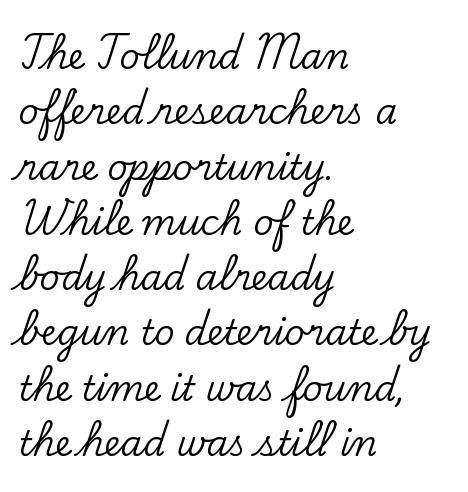
The image shows 35 px serif type; set left-aligned, normal line spacing (1.58x), normal letter spacing, not underlined; low stroke contrast and a small x-height.
